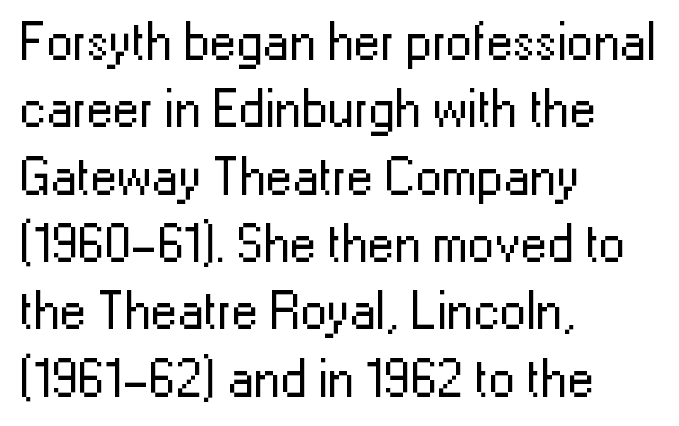
{"serif": "no", "italic": "no", "bold": "no", "weight": "regular", "width": "normal", "stroke_contrast": "low", "x_height": "medium", "monospaced": "no", "underline": "no", "align": "left", "line_spacing": "normal", "line_spacing_ratio": 1.27, "letter_spacing": "normal", "letter_spacing_em": 0.0, "glyph_px": 53}
